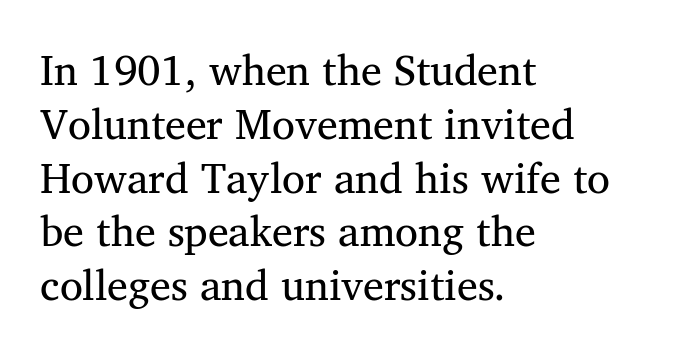
If you measured baseline to baseline, you'd find a middling distance. Bare-footed words on every line. The passage shown is typed in a proportional face where columns would drift. Stems and bowls with no extra thickness — not bold. Here the glyphs are tracked normally, forming tight word shapes.
